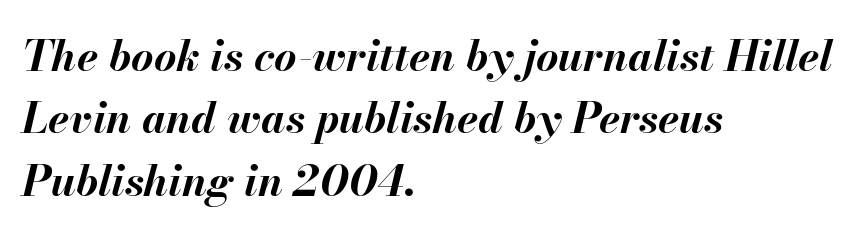
{"italic": "yes", "lean": "right", "slant_degrees": 13, "bold": "yes", "weight": "bold", "width": "normal", "stroke_contrast": "medium", "x_height": "small", "monospaced": "no", "underline": "no", "align": "left", "line_spacing": "normal", "line_spacing_ratio": 1.45, "letter_spacing": "normal", "letter_spacing_em": 0.0, "glyph_px": 43}
